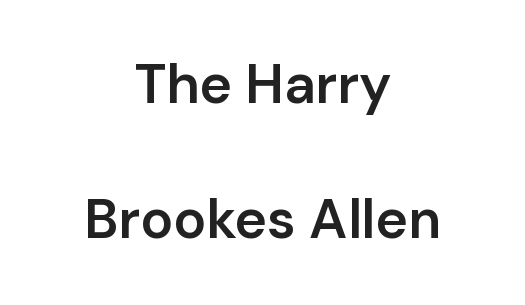
Alignment: centered. The strokes are fattened partway — semibold, not bold. One glance says open: line gaps are wider than usual. This is roman type, the default non-slanted kind. Observe the absence of serifs on each vertical stroke in this sample.
